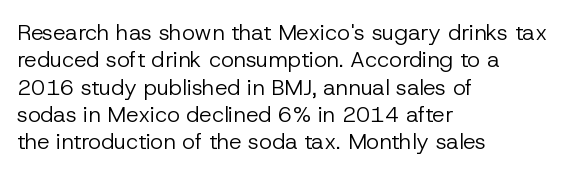
{"italic": "no", "bold": "no", "underline": "no", "align": "left", "line_spacing_ratio": 1.24, "letter_spacing": "normal", "letter_spacing_em": 0.0, "glyph_px": 22}
